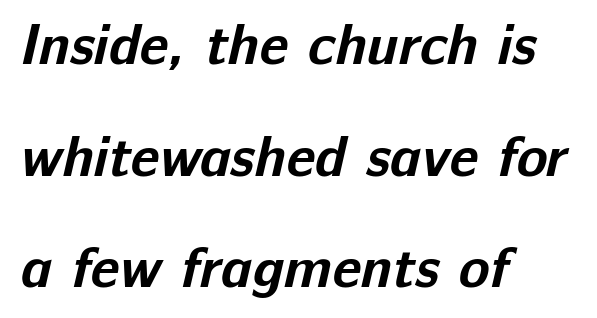
{"serif": "no", "bold": "yes", "weight": "bold", "width": "normal", "stroke_contrast": "low", "x_height": "medium", "monospaced": "no", "underline": "no", "align": "left", "line_spacing": "loose", "line_spacing_ratio": 1.96, "letter_spacing": "normal", "letter_spacing_em": 0.0, "glyph_px": 57}
